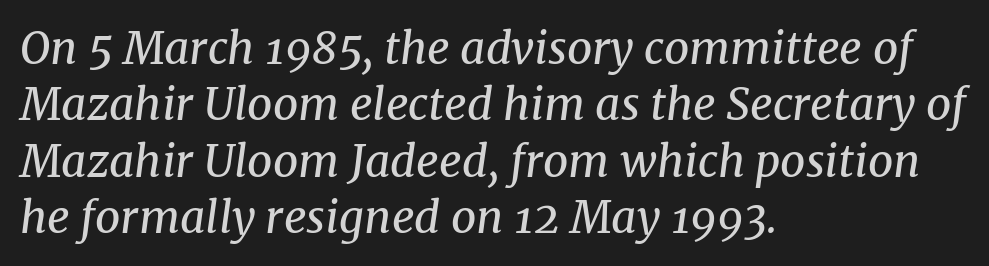
A typesetter would call this proportional, since set widths differ per character. Compared with typical body copy, the letter spacing here is the same. The block of text has a typical density, with ordinary space between rows. Yep, that's italic — everything's leaning.
